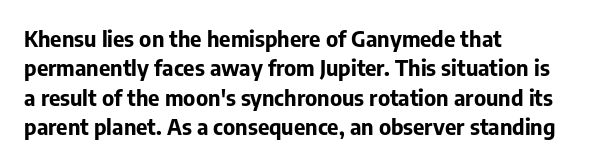
Every character sits straight up, as roman type does. Visually the block forms a straight wall on the left and a jagged coastline on the right. I'd describe the lettering as bold — thick and assertive. Unmarked baselines from the first word to the last.
